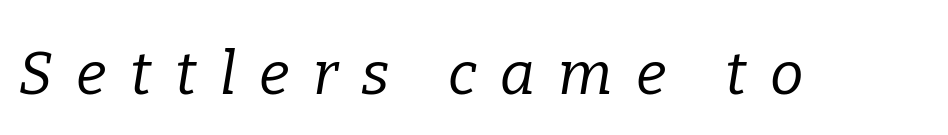
The image shows 60 px regular-weight serif type, italic (leaning right); set unusually wide letter spacing (+0.39 em), not underlined; low stroke contrast and a medium x-height.
